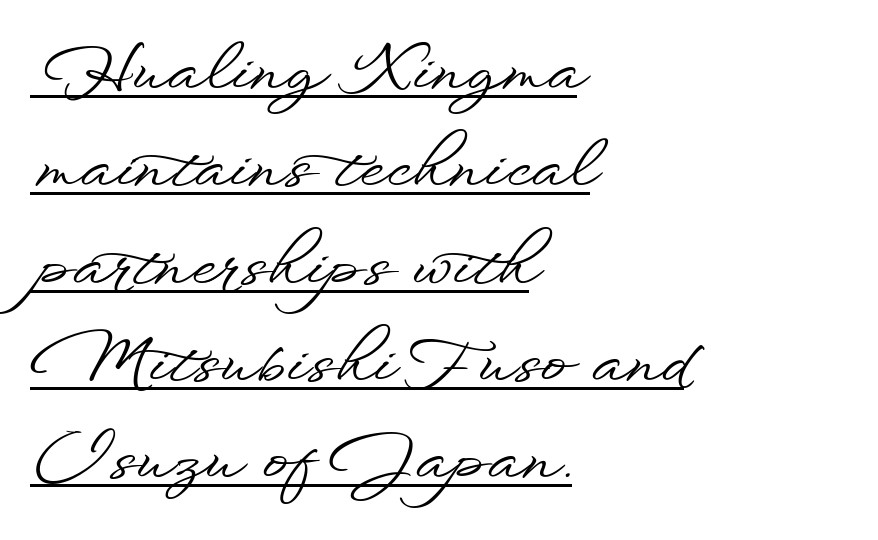
Q: Is the text italic (slanted)? A: Yes.
Q: Is the typeface a serif or a sans-serif typeface? A: Sans-serif.
Q: Is the text underlined? A: Yes.
Q: How is the paragraph aligned? A: Left-aligned.
Q: Is the spacing between letters normal or unusually wide? A: Normal.
Q: Is the spacing between lines tight, normal or loose? A: Normal.
Q: Width (condensed, normal, or wide)? A: Wide.
Q: Stroke contrast? A: Low.
Q: x-height? A: Small.
Q: Monospaced? A: No.
